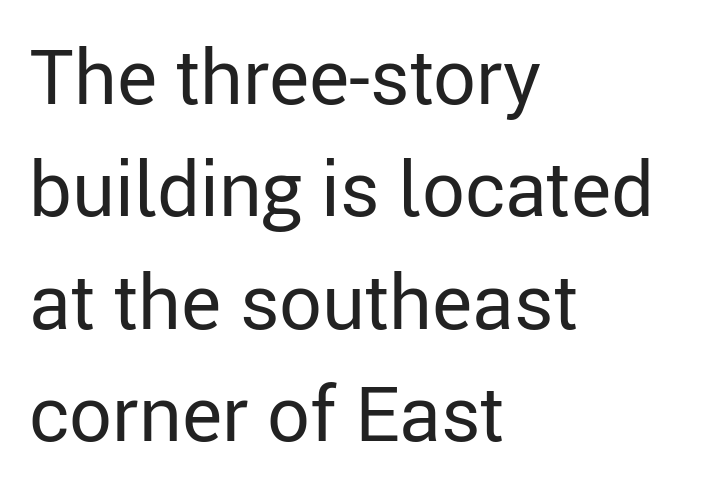
The image shows 76 px regular-weight sans-serif type, upright; set left-aligned, normal line spacing (1.48x), normal letter spacing, not underlined; low stroke contrast and a medium x-height.
